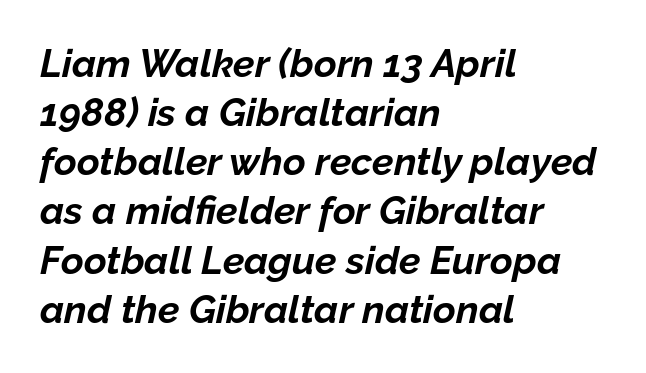
{"italic": "yes", "lean": "right", "slant_degrees": 12, "bold": "yes", "weight": "bold", "width": "normal", "stroke_contrast": "low", "x_height": "medium", "monospaced": "no", "underline": "no", "align": "left", "line_spacing": "normal", "line_spacing_ratio": 1.26, "letter_spacing": "normal", "letter_spacing_em": 0.0, "glyph_px": 39}
